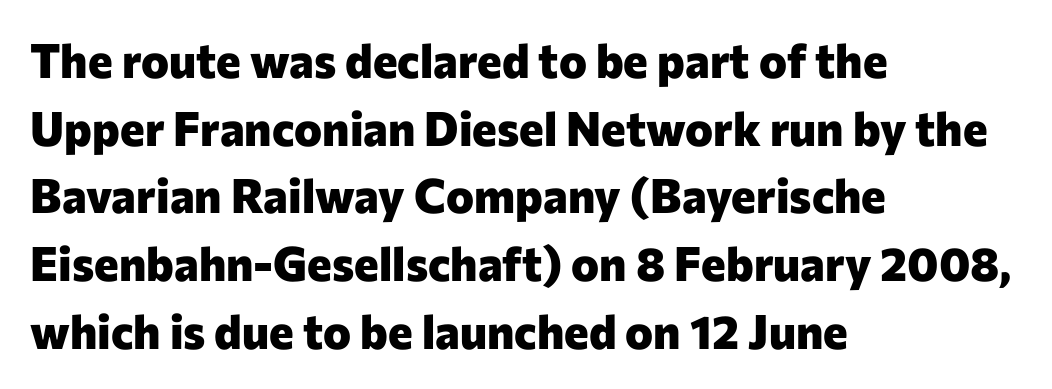
Quick note: interline space is typical. Designer's note — italics off, roman on. Each letter's strokes conclude bluntly, with no projecting serifs. A full-strength bold gives these letters their thick strokes.
